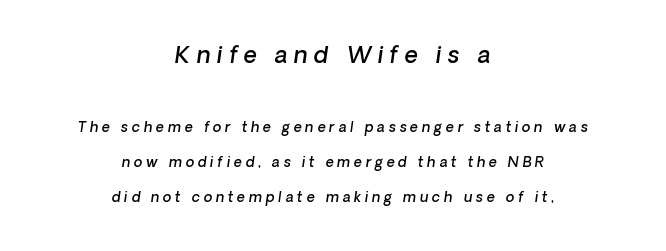
{"bold": "semi", "underline": "no", "align": "center", "line_spacing": "loose", "line_spacing_ratio": 2.5, "letter_spacing": "wide", "letter_spacing_em": 0.27, "larger_block": "first", "size_ratio": 1.64, "glyph_px": 23}
